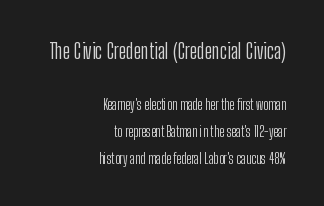
{"italic": "no", "bold": "no", "underline": "no", "align": "right", "line_spacing": "loose", "line_spacing_ratio": 1.95, "letter_spacing": "normal", "letter_spacing_em": 0.0, "larger_block": "first", "size_ratio": 1.5, "glyph_px": 21}
